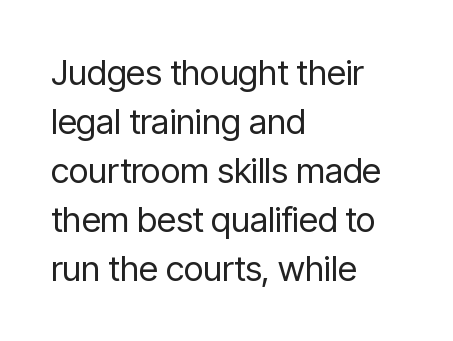
Line spacing here is normal. Upright lettering throughout. The strokes are not fattened; the text isn't bold. You can tell from the bare stems that sans-serif type was used.
